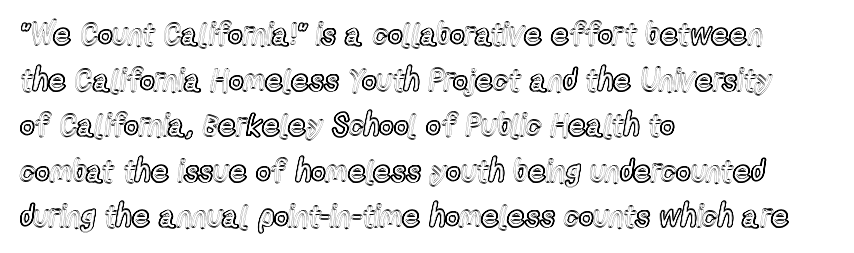
{"width": "condensed", "x_height": "medium", "monospaced": "no", "underline": "no", "align": "left", "line_spacing": "normal", "line_spacing_ratio": 1.47, "letter_spacing": "normal", "letter_spacing_em": 0.0, "glyph_px": 31}
